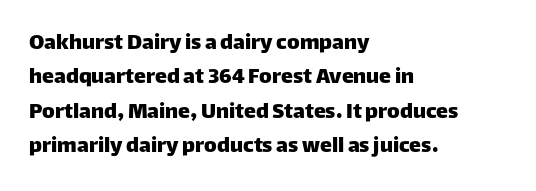
{"italic": "no", "underline": "no", "align": "left", "line_spacing": "normal", "line_spacing_ratio": 1.43, "letter_spacing": "normal", "letter_spacing_em": 0.0, "glyph_px": 24}
